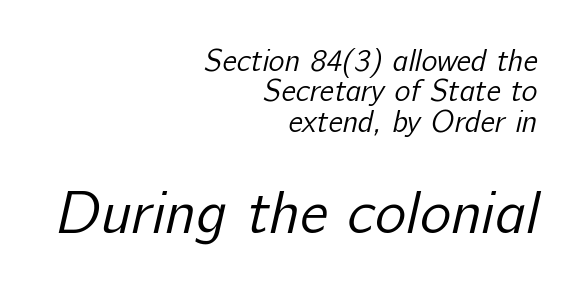
{"serif": "no", "bold": "no", "weight": "regular", "width": "normal", "stroke_contrast": "low", "x_height": "medium", "monospaced": "no", "underline": "no", "align": "right", "line_spacing": "tight", "line_spacing_ratio": 1.01, "letter_spacing": "normal", "letter_spacing_em": 0.0, "larger_block": "second", "size_ratio": 1.97, "glyph_px": 59}
